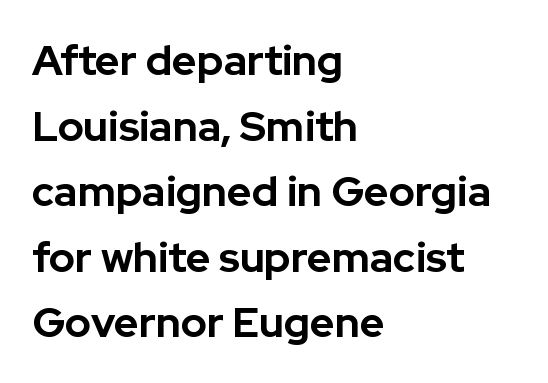
The image shows 42 px bold sans-serif type, upright; set left-aligned, normal line spacing (1.56x), normal letter spacing, not underlined; low stroke contrast and a medium x-height.
